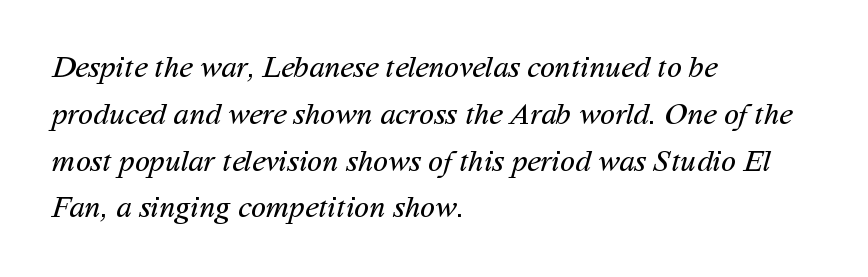
The image shows 31 px regular-weight sans-serif type; set left-aligned, normal line spacing (1.51x), normal letter spacing, not underlined; medium stroke contrast and a medium x-height.
